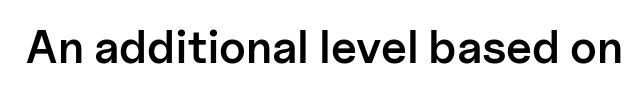
{"serif": "no", "italic": "no", "bold": "semi", "weight": "semibold", "width": "normal", "stroke_contrast": "low", "x_height": "medium", "monospaced": "no", "underline": "no", "letter_spacing": "normal", "letter_spacing_em": 0.0, "glyph_px": 46}
